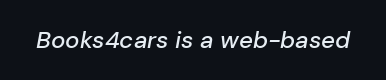
The image shows 24 px text type, italic (leaning right); set normal letter spacing, not underlined.
